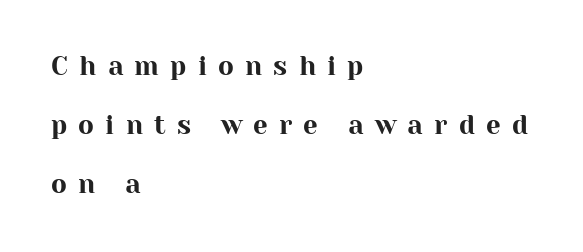
{"italic": "no", "underline": "no", "align": "left", "line_spacing": "loose", "line_spacing_ratio": 2.27, "letter_spacing": "wide", "letter_spacing_em": 0.43, "glyph_px": 26}
